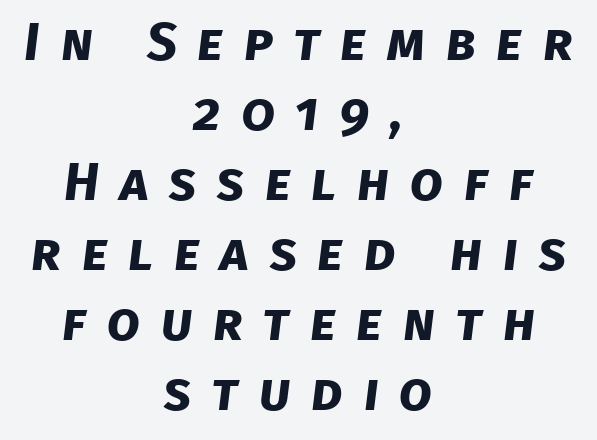
These lines are centered, leaving both edges ragged. Each new line begins a customary step beneath the previous one. Clear beneath every line of the passage. Nope, no serifs anywhere on these letters.
